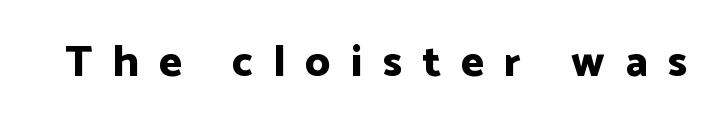
Q: Is the text bold? A: Yes.
Q: Is the text italic (slanted)? A: No, it is upright.
Q: Is the typeface a serif or a sans-serif typeface? A: Sans-serif.
Q: Is the text underlined? A: No.
Q: Is the spacing between letters normal or unusually wide? A: Unusually wide.
Q: Width (condensed, normal, or wide)? A: Normal.
Q: Stroke contrast? A: Low.
Q: x-height? A: Medium.
Q: Monospaced? A: No.
